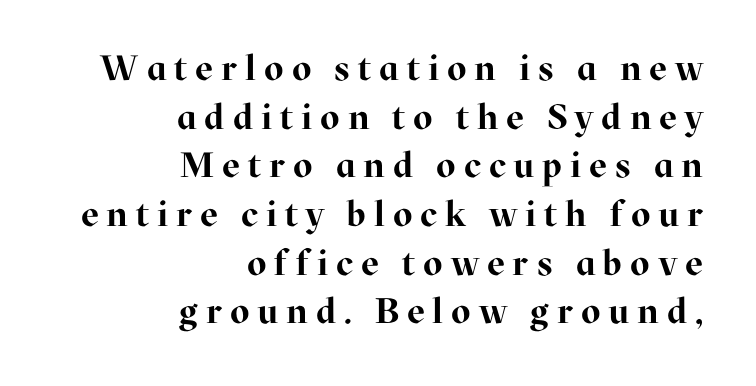
{"serif": "yes", "italic": "no", "bold": "yes", "weight": "bold", "width": "normal", "stroke_contrast": "high", "x_height": "medium", "monospaced": "no", "underline": "no", "align": "right", "line_spacing": "normal", "line_spacing_ratio": 1.39, "letter_spacing": "wide", "letter_spacing_em": 0.23, "glyph_px": 35}
